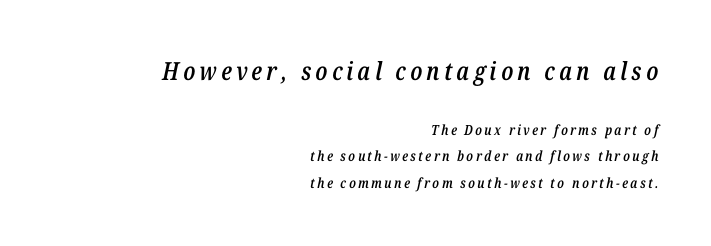
Reading down the block, your eye finds every line finishing at a fixed right position. The face used here appears at its bigger size in the upper chunk. Compared with an ordinary text face, these strokes are moderately heavier — a semibold. Glance below the letters and you will spot only blank space. Is the type slanted? Yes — the strokes lean at a clear angle.
